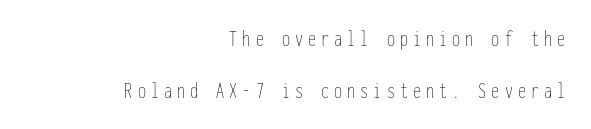
The baseline area is clear. Summary of weight: not heavy and not bold. Is the block centered? No — it sits flush against the right margin. Nope, not italic — everything's standing straight. This rendering widens character spacing well past its baseline value.
